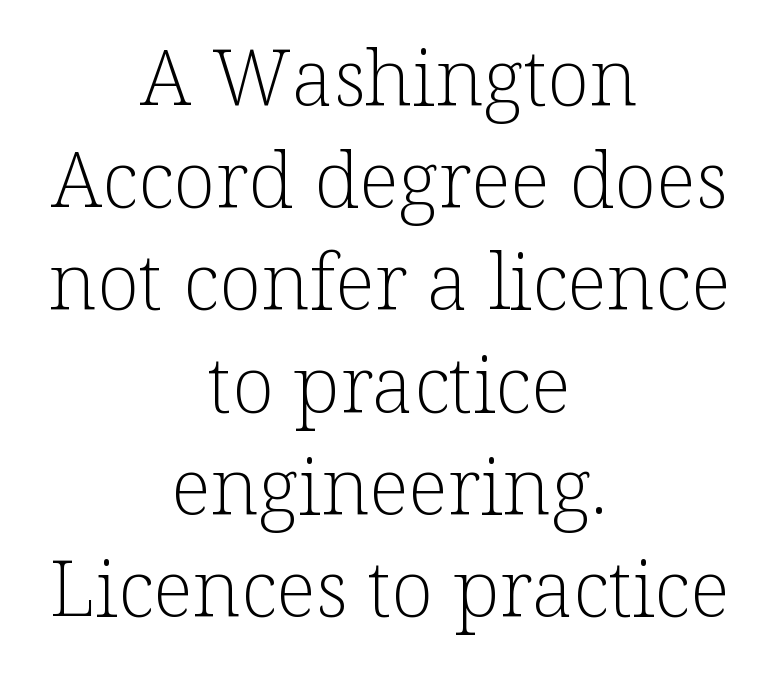
Q: Is the text bold? A: No.
Q: Is the text italic (slanted)? A: No, it is upright.
Q: Is the typeface a serif or a sans-serif typeface? A: Serif.
Q: Is the text underlined? A: No.
Q: How is the paragraph aligned? A: Centered.
Q: Is the spacing between letters normal or unusually wide? A: Normal.
Q: Is the spacing between lines tight, normal or loose? A: Normal.
Q: Width (condensed, normal, or wide)? A: Normal.
Q: Stroke contrast? A: Low.
Q: x-height? A: Medium.
Q: Monospaced? A: No.
